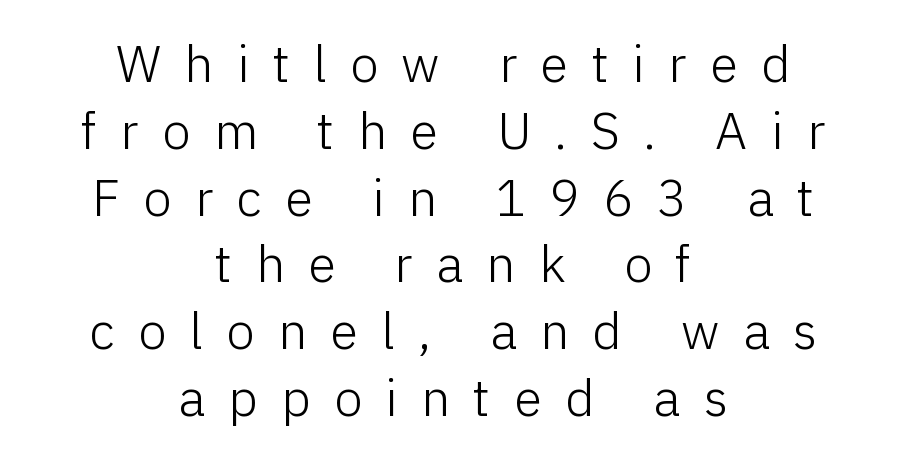
This rendering employs a face without finishing strokes, i.e., a sans-serif. The vertical gap from one line to the next is medium. Descender tails drop into unmarked territory. These lines are rendered in a variable-pitch font. Is the stroke heavy? The answer is a plain regular-or-lighter. Honestly, the letter spacing is so wide it's the main thing you notice.
